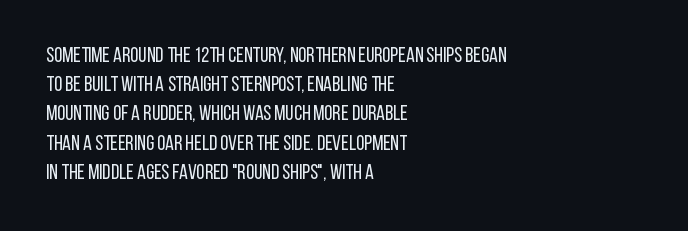
The image shows 21 px text type, upright; set left-aligned, normal line spacing (1.39x), normal letter spacing, not underlined.
